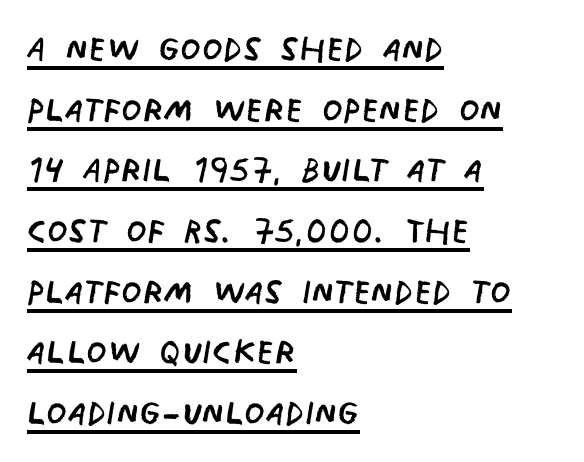
The passage shown is typed in a proportional face where columns would drift. Honestly, the underline is the first thing you notice here. Is this a heavy cut? Hardly; it is regular or lighter. Students, note that the glyphs here touch the page at normal intervals. The vertical gap from one line to the next is medium. Nope, no serifs anywhere on these letters.
